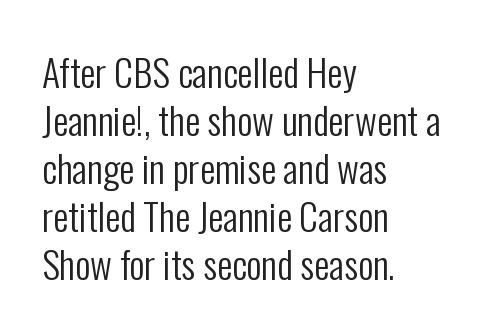
Q: Is the text bold? A: No.
Q: Is the text italic (slanted)? A: No, it is upright.
Q: Is the typeface a serif or a sans-serif typeface? A: Sans-serif.
Q: Is the text underlined? A: No.
Q: How is the paragraph aligned? A: Left-aligned.
Q: Is the spacing between letters normal or unusually wide? A: Normal.
Q: Is the spacing between lines tight, normal or loose? A: Normal.
Q: Width (condensed, normal, or wide)? A: Condensed.
Q: Stroke contrast? A: Low.
Q: x-height? A: Medium.
Q: Monospaced? A: No.
